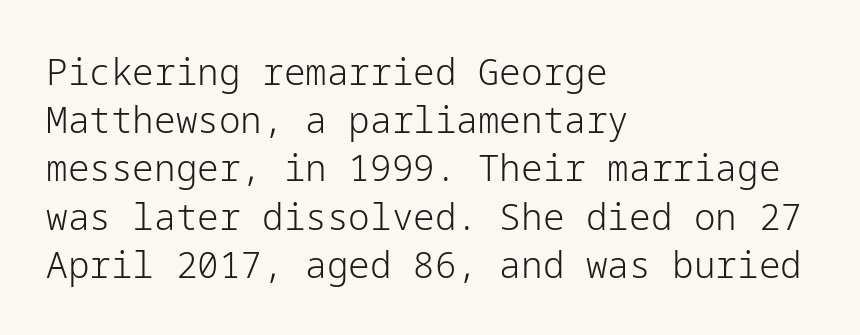
Which margin do the lines hug? The left one — the right edge is uneven. The letters sit at their default tracking, neither squeezed nor spread. The font's upright variant was chosen for this text. If you measured baseline to baseline, you'd find a middling distance. Beneath every word, the page is bare.
